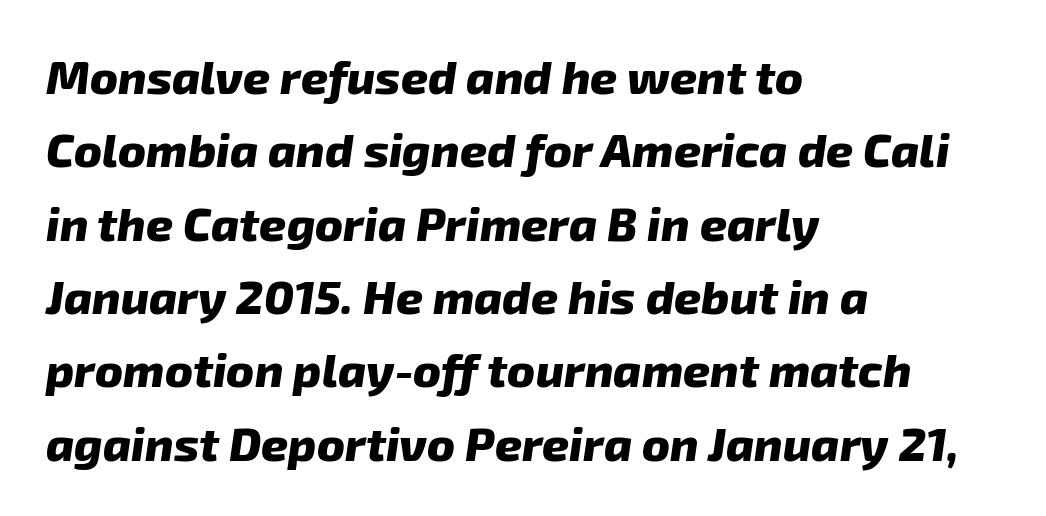
The image shows 47 px heavy sans-serif type; set left-aligned, normal line spacing (1.56x), normal letter spacing, not underlined; low stroke contrast and a medium x-height.
